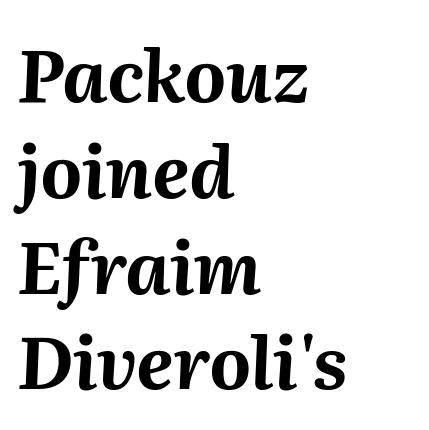
Interline gaps are of average width in this sample. The face used here has a pronounced slope to its letters. Is this a fixed-width face? No — the glyphs have proportional, varying widths. What stands out about the letter spacing? Nothing — it is the standard amount.
